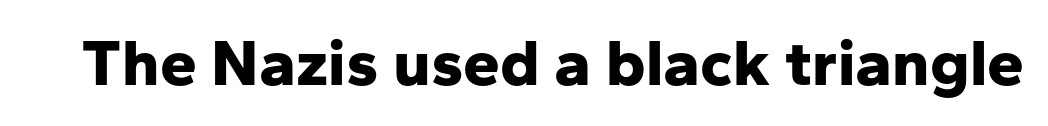
A clean baseline with only descenders dipping below it. Heft: maximum for text — a bold. What kind of face is this? One without serifs — a sans. These lines are rendered in a variable-pitch font. Designer's note — italics off, roman on.
